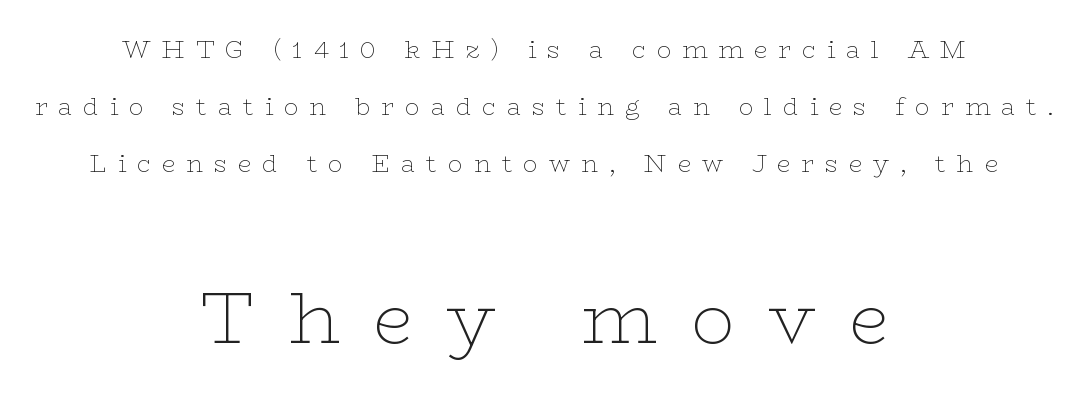
Q: Is the text bold? A: No.
Q: Is the text italic (slanted)? A: No, it is upright.
Q: Is the typeface a serif or a sans-serif typeface? A: Serif.
Q: Is the text underlined? A: No.
Q: How is the paragraph aligned? A: Centered.
Q: Is the spacing between letters normal or unusually wide? A: Unusually wide.
Q: Is the spacing between lines tight, normal or loose? A: Loose.
Q: Which block of text is set in a larger size, the first (top) or the second (bottom)? A: The second (bottom) one.
Q: Width (condensed, normal, or wide)? A: Wide.
Q: Stroke contrast? A: Low.
Q: x-height? A: Medium.
Q: Monospaced? A: No.
